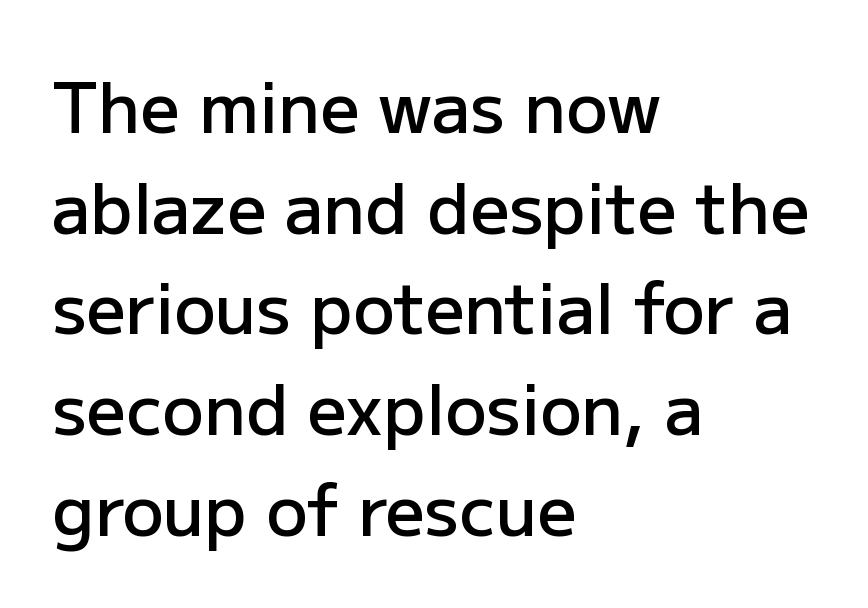
The image shows 69 px semibold sans-serif type, upright; set left-aligned, normal line spacing (1.46x), normal letter spacing, not underlined; low stroke contrast and a medium x-height.
